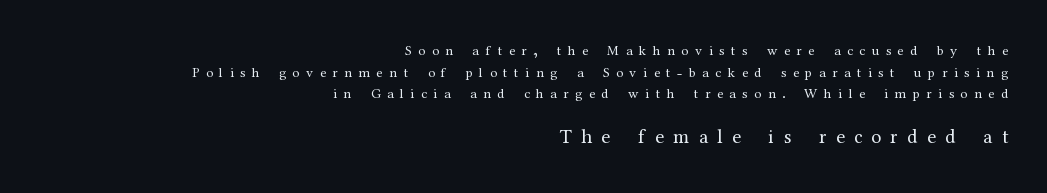
Honestly, there is no underline to notice here at all. The type is letterspaced generously, with wide tracking. The rendering enlarges the type as you move from the upper chunk to the lower. Does the leading feel generous? No, just average. This is the regular roman posture of the typeface. Which margin do the lines hug? The right one — the left edge is uneven.
